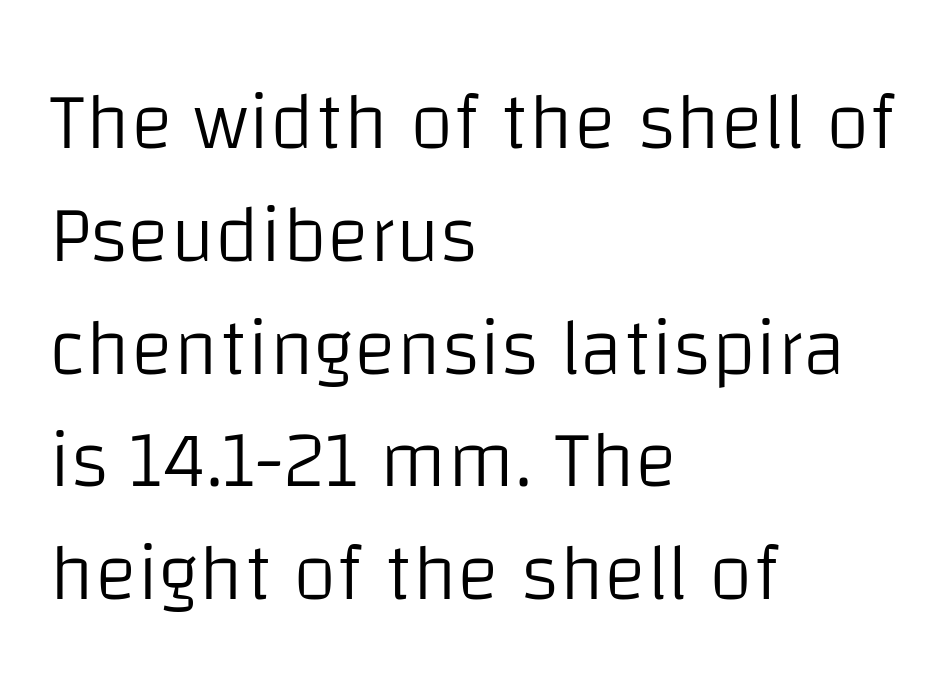
The strip under each line holds only bare page. How would I describe the line gaps? Plain and ordinary. Is the stroke heavy? The answer is a plain regular-or-lighter. The font's upright variant was chosen for this text. Varying glyph widths throughout — classic text-font behaviour.
